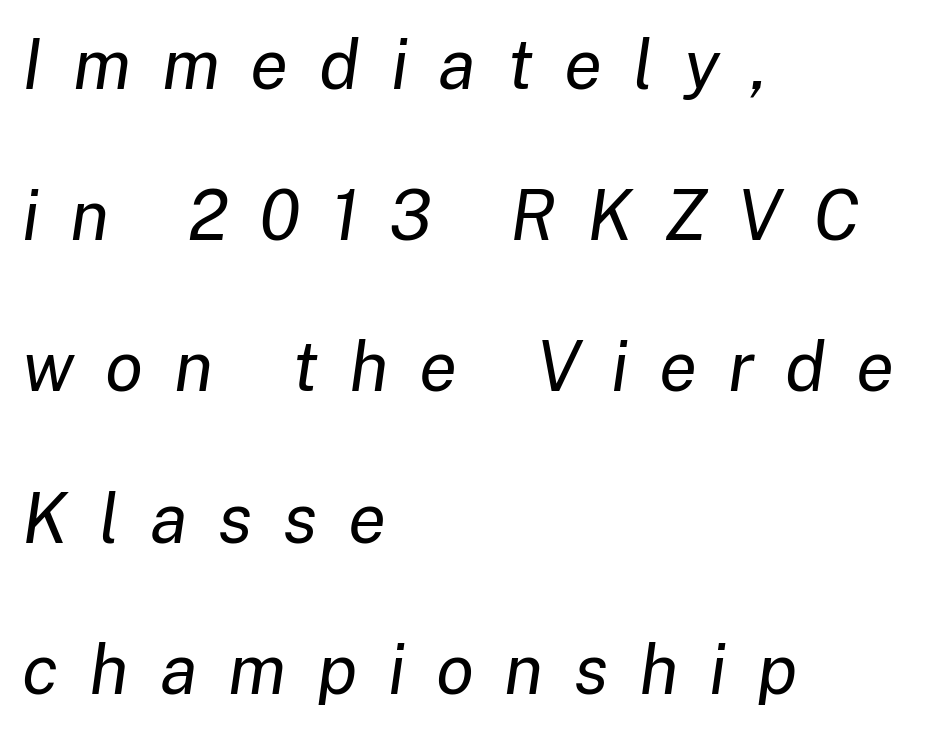
{"italic": "yes", "lean": "right", "slant_degrees": 8, "bold": "no", "weight": "regular", "width": "normal", "stroke_contrast": "low", "x_height": "medium", "monospaced": "no", "underline": "no", "align": "left", "line_spacing": "loose", "line_spacing_ratio": 2.16, "letter_spacing": "wide", "letter_spacing_em": 0.44, "glyph_px": 70}
